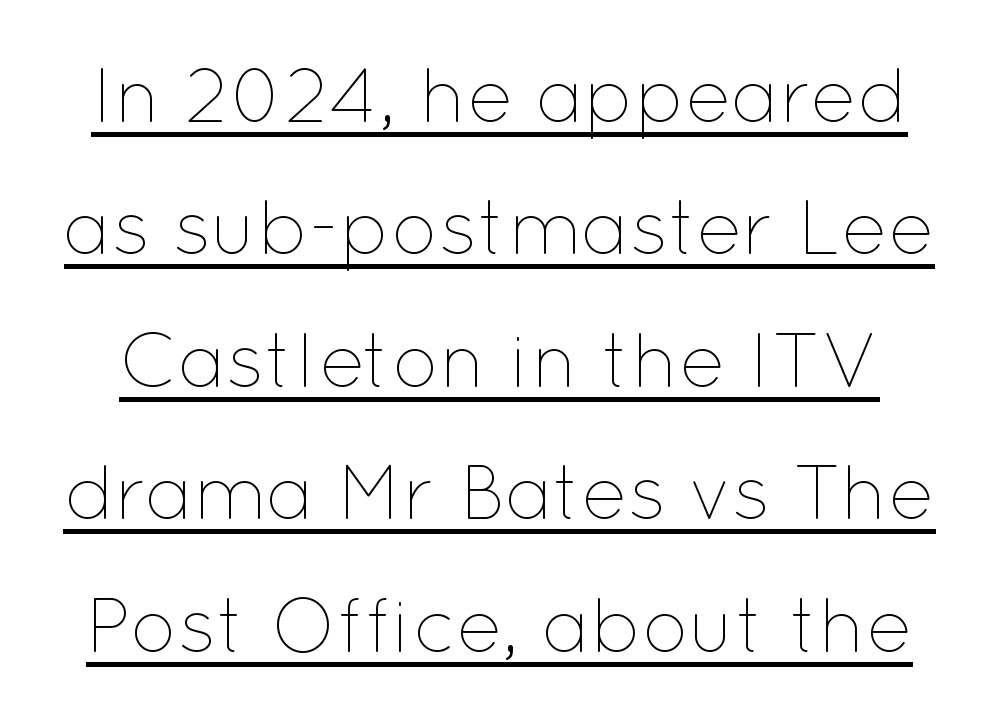
Think of a printed novel: that variable character pitch is what you see here. Vertical strokes here are truly vertical. Vertical stems look standard width or narrower in stroke. The horizontal fit of the characters is conventional and even. Each line of the rendering has a horizontal stroke beneath the glyphs.
